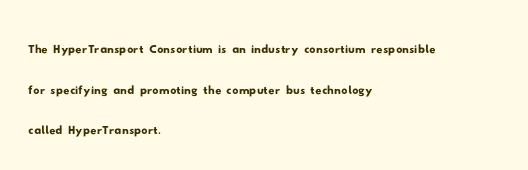
Descender tails drop into unmarked territory. Think of a printed novel: that variable character pitch is what you see here. The block of text has a typical density, with ordinary space between rows. Leftover space on each line is placed entirely after the last word. A sans-serif font was chosen for this passage.
